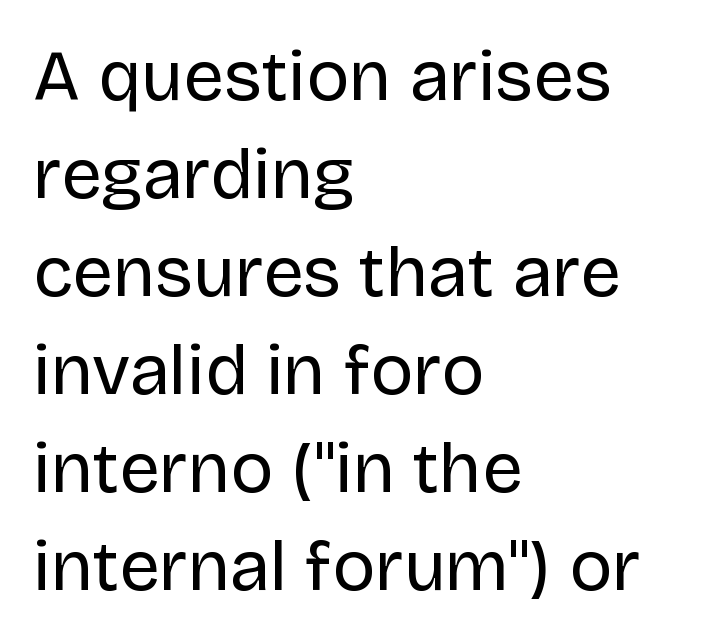
{"serif": "no", "italic": "no", "bold": "no", "weight": "regular", "width": "normal", "stroke_contrast": "low", "x_height": "large", "monospaced": "no", "underline": "no", "align": "left", "line_spacing": "normal", "line_spacing_ratio": 1.36, "letter_spacing": "normal", "letter_spacing_em": 0.0, "glyph_px": 72}
